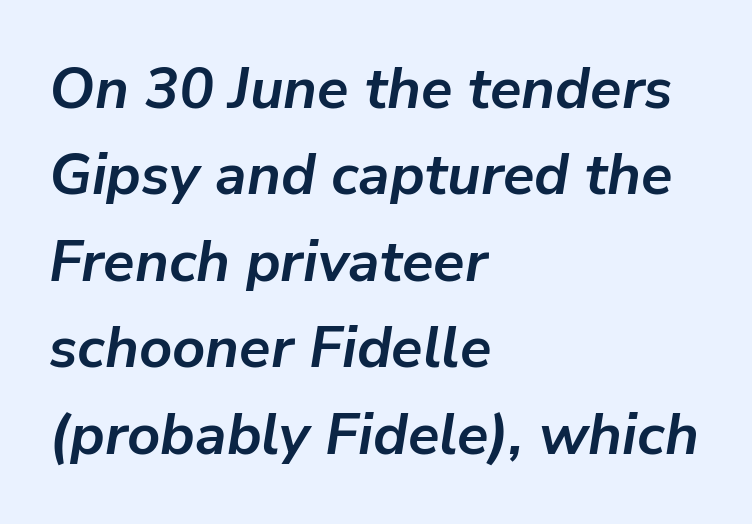
The image shows 58 px semibold type, italic (leaning right); set left-aligned, normal line spacing (1.49x), normal letter spacing, not underlined; low stroke contrast and a medium x-height.
